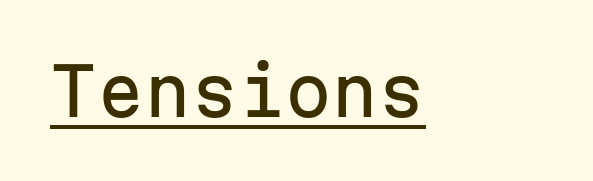
This sample uses an upright cut, with every glyph sitting square on the baseline. Like a heading marked for emphasis, these lines bear an underscore. These lines are rendered in a fixed-pitch font. Characters follow at the spacing the type designer built in. These lines are composed in type without serifs.
